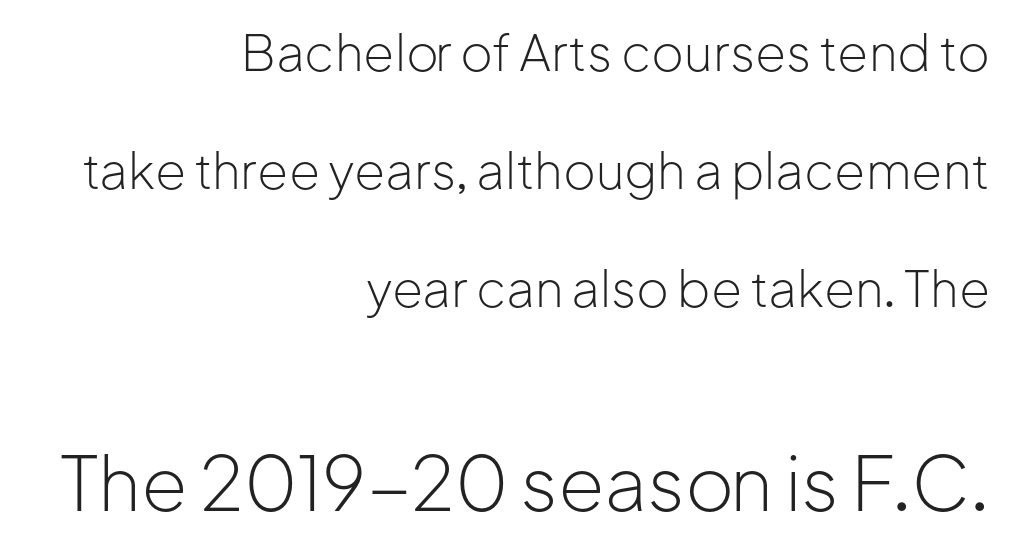
Q: Is the text bold? A: No.
Q: Is the text italic (slanted)? A: No, it is upright.
Q: Is the typeface a serif or a sans-serif typeface? A: Sans-serif.
Q: Is the text underlined? A: No.
Q: How is the paragraph aligned? A: Right-aligned.
Q: Is the spacing between letters normal or unusually wide? A: Normal.
Q: Is the spacing between lines tight, normal or loose? A: Loose.
Q: Which block of text is set in a larger size, the first (top) or the second (bottom)? A: The second (bottom) one.
Q: Width (condensed, normal, or wide)? A: Normal.
Q: Stroke contrast? A: Low.
Q: x-height? A: Medium.
Q: Monospaced? A: No.
